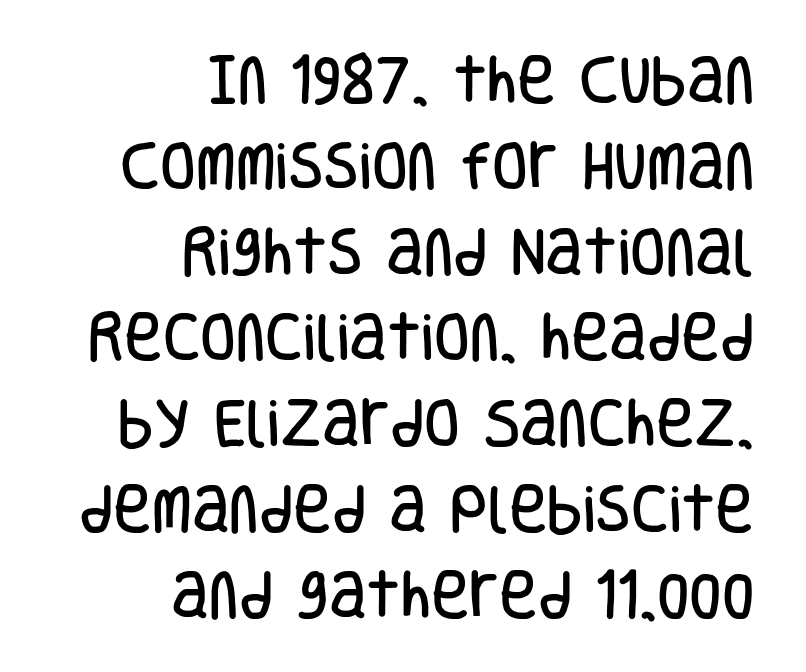
Q: Is the text italic (slanted)? A: No, it is upright.
Q: Is the typeface a serif or a sans-serif typeface? A: Sans-serif.
Q: Is the text underlined? A: No.
Q: How is the paragraph aligned? A: Right-aligned.
Q: Is the spacing between letters normal or unusually wide? A: Normal.
Q: Is the spacing between lines tight, normal or loose? A: Normal.
Q: Width (condensed, normal, or wide)? A: Condensed.
Q: Stroke contrast? A: Low.
Q: x-height? A: Large.
Q: Monospaced? A: No.
